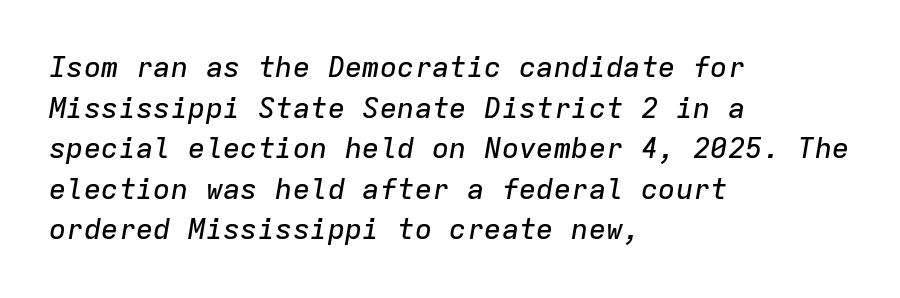
Q: Is the text italic (slanted)? A: Yes, it leans right by about 9 degrees.
Q: Is the text underlined? A: No.
Q: How is the paragraph aligned? A: Left-aligned.
Q: Is the spacing between letters normal or unusually wide? A: Normal.
Q: Is the spacing between lines tight, normal or loose? A: Normal.
Q: Width (condensed, normal, or wide)? A: Normal.
Q: Stroke contrast? A: Low.
Q: x-height? A: Medium.
Q: Monospaced? A: Yes.
